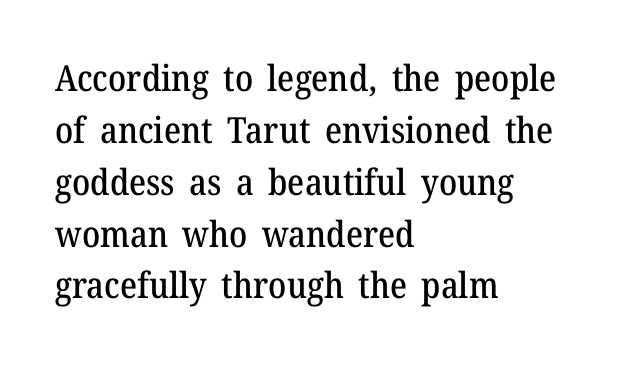
The image shows 36 px serif type, upright; set left-aligned, normal line spacing (1.44x), normal letter spacing, not underlined; medium stroke contrast and a medium x-height.
